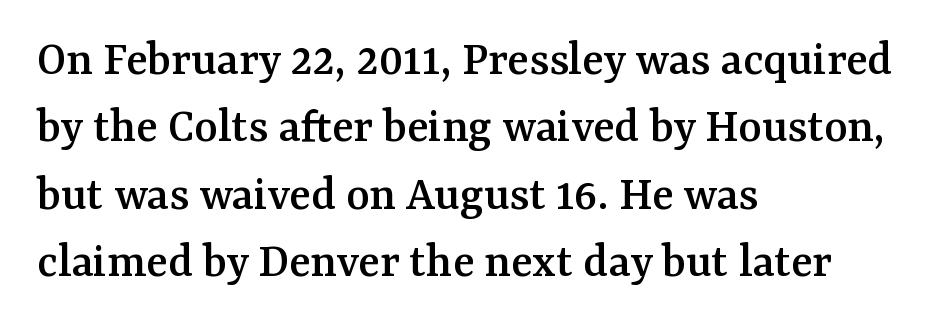
Character widths vary here, with narrow letters taking less room than wide ones. The specimen omits any rule beneath the text block's lines. The space between consecutive lines is moderate. The letters stand straight up with perfectly vertical stems. Observe the serifs anchoring each vertical stroke in this sample. Reading down the block, your eye returns to a fixed left position each line.
